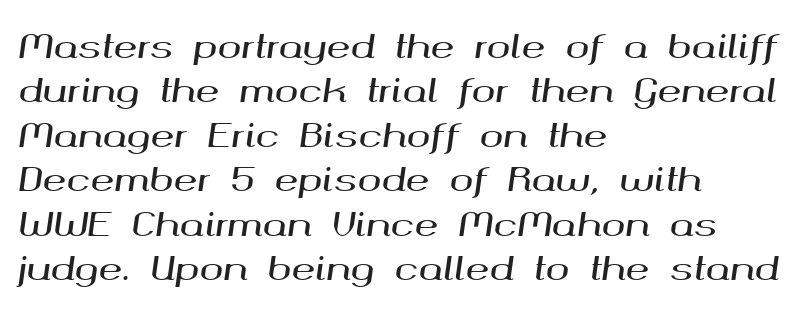
{"italic": "yes", "lean": "right", "slant_degrees": 8, "width": "wide", "stroke_contrast": "medium", "x_height": "medium", "monospaced": "no", "underline": "no", "align": "left", "line_spacing": "normal", "line_spacing_ratio": 1.39, "letter_spacing": "normal", "letter_spacing_em": 0.0, "glyph_px": 32}
